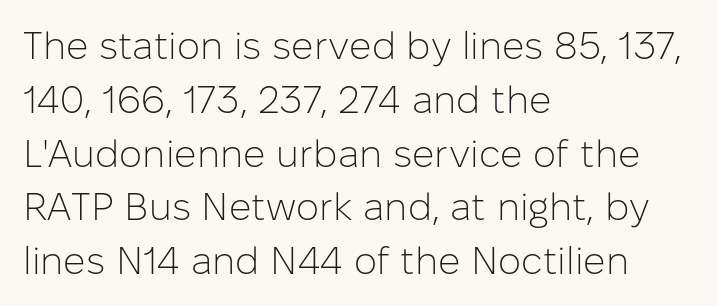
Tracking here is standard; glyphs follow each other at the usual distance. Bold? No — there's no thickening of the strokes. The gap between lines stays unmarked. These lines are rendered in a variable-pitch font.
